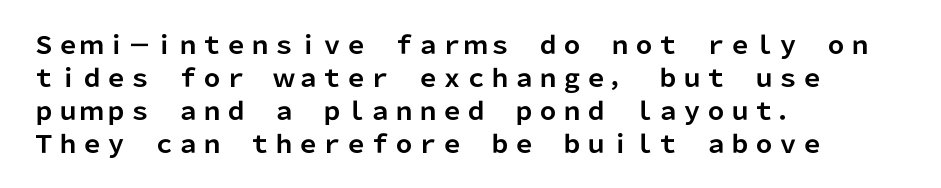
Q: Is the text bold? A: Yes.
Q: Is the text italic (slanted)? A: No, it is upright.
Q: Is the text underlined? A: No.
Q: How is the paragraph aligned? A: Left-aligned.
Q: Is the spacing between letters normal or unusually wide? A: Normal.
Q: Is the spacing between lines tight, normal or loose? A: Normal.
